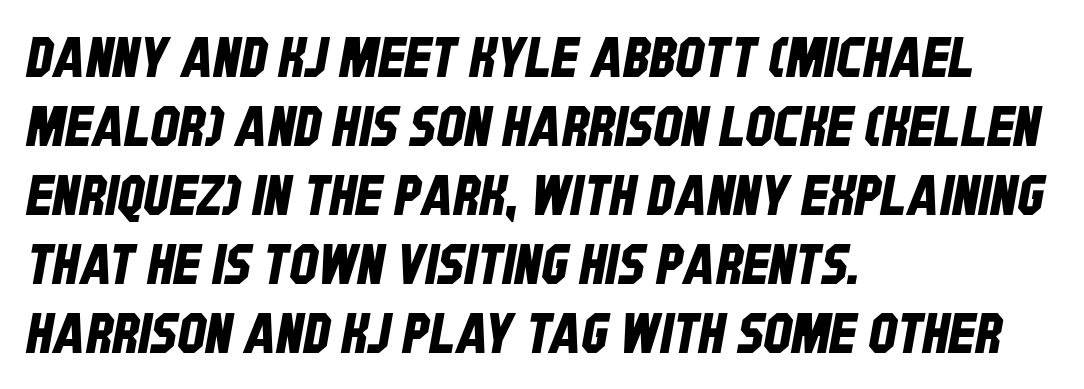
Q: Is the typeface a serif or a sans-serif typeface? A: Sans-serif.
Q: Is the text underlined? A: No.
Q: How is the paragraph aligned? A: Left-aligned.
Q: Is the spacing between letters normal or unusually wide? A: Normal.
Q: Width (condensed, normal, or wide)? A: Condensed.
Q: Stroke contrast? A: Low.
Q: x-height? A: Large.
Q: Monospaced? A: No.
